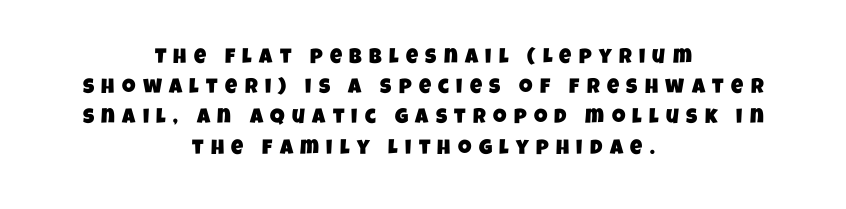
Compared with a flush-left layout, this one balances lines on the center instead. Glyph-to-glyph distance is far greater than everyday printed text. Evenly set lines give the paragraph a standard silhouette. Just letters on the line, the space beneath them empty.
